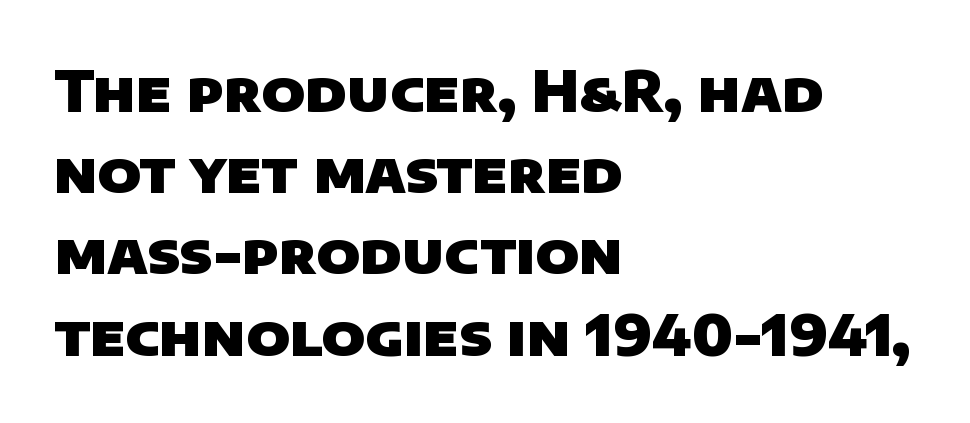
You could call the tracking neutral — neither tight nor loose. The zone under the glyphs is completely vacant. A full-strength bold gives these letters their thick strokes. Leftover space on each line is placed entirely after the last word. Successive baselines arrive at the customary interval. This sample has the flowing, uneven cadence of proportional lettering.
